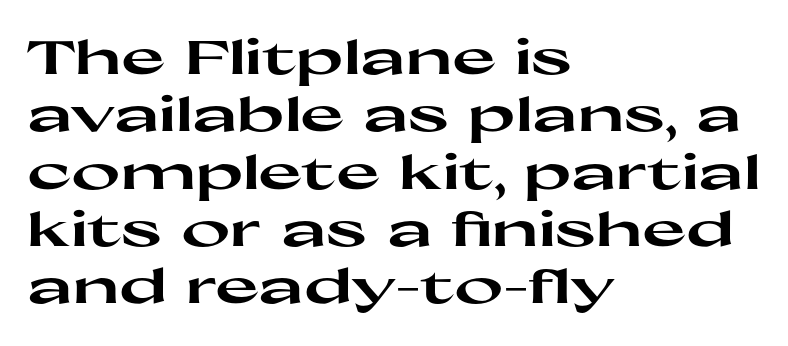
{"serif": "no", "italic": "no", "bold": "yes", "weight": "heavy", "width": "wide", "stroke_contrast": "high", "x_height": "medium", "monospaced": "no", "underline": "no", "align": "left", "line_spacing_ratio": 1.22, "letter_spacing": "normal", "letter_spacing_em": 0.0, "glyph_px": 47}
